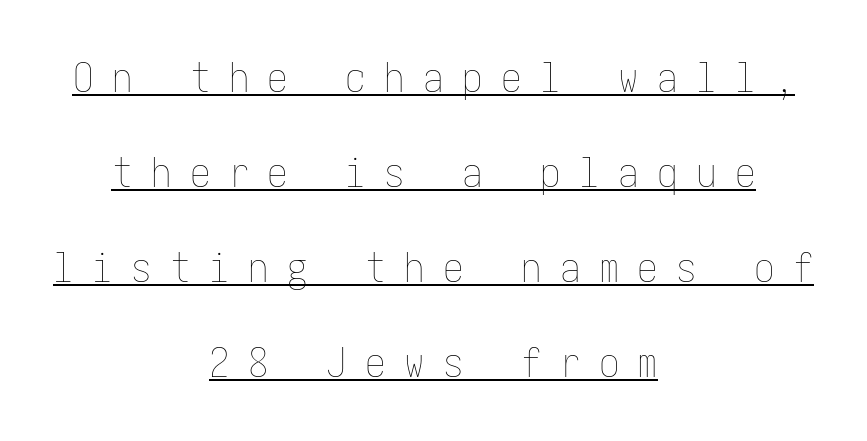
{"italic": "no", "bold": "no", "weight": "thin", "width": "condensed", "stroke_contrast": "low", "x_height": "medium", "underline": "yes", "align": "center", "line_spacing": "loose", "line_spacing_ratio": 2.32, "letter_spacing": "wide", "letter_spacing_em": 0.45, "glyph_px": 41}
